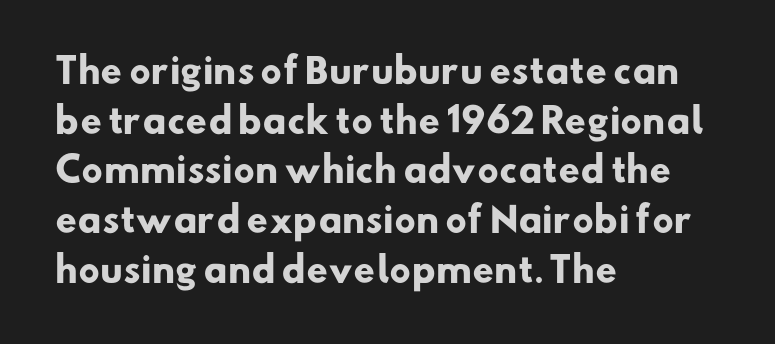
Inter-character spacing is left at the font's built-in metrics. Pretty heavy lettering here — definitely bold. Horizontal bands of white between lines are of average thickness. The rendering uses natural spacing where letterforms have individual widths. The glyphs are unaccompanied by any horizontal stroke below them.
